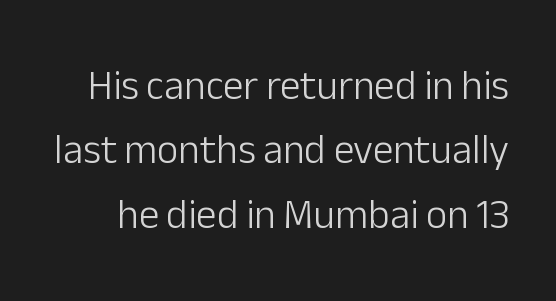
The zone under the glyphs is completely vacant. Baseline-to-baseline distance is the conventional proportion of letter height. The typeface chosen for these lines omits serifs. This is roman type, the default non-slanted kind.
